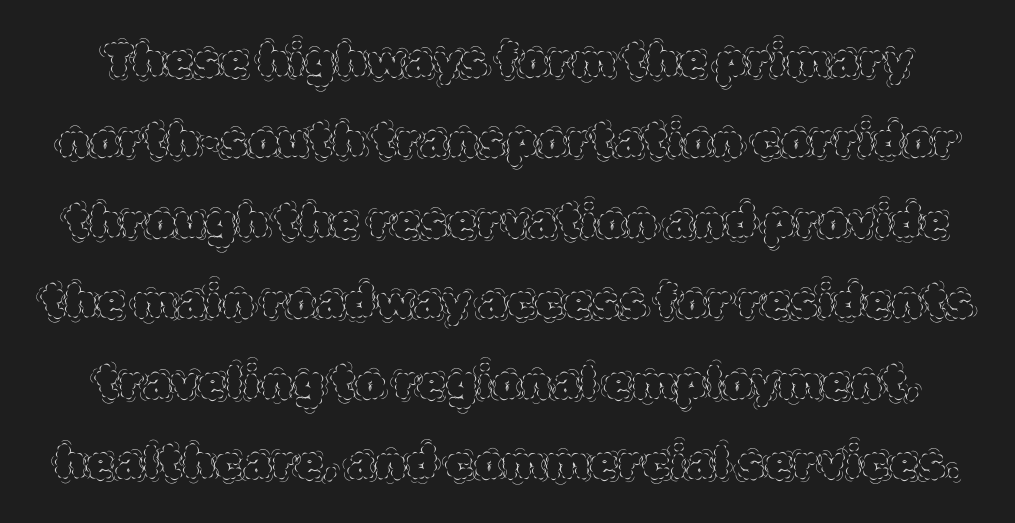
Stroke thickness stays within the range of a standard reading face or lighter. The rendering uses natural spacing where letterforms have individual widths. The letters sit at their default tracking, neither squeezed nor spread. Honestly, there is no underline to notice here at all. Unlike italic type, these characters show no tilt at all.
